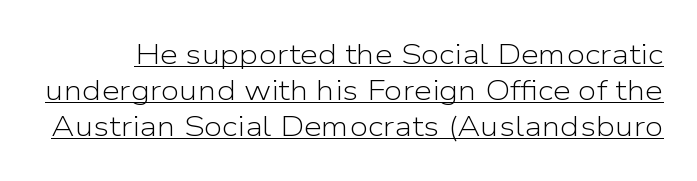
The image shows 29 px light sans-serif type, upright; set line spacing 1.24x, normal letter spacing, underlined; low stroke contrast and a medium x-height.
